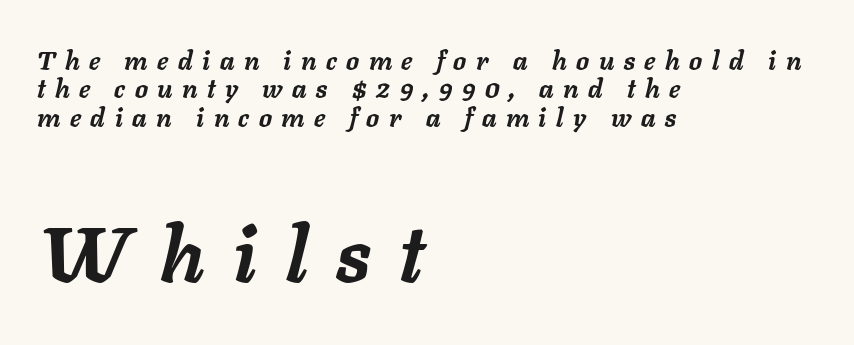
Which margin do the lines hug? The left one — the right edge is uneven. The glyphs have the mass of a bold cut. This rendering widens character spacing well past its baseline value. Successive baselines arrive quickly, one right under another.
